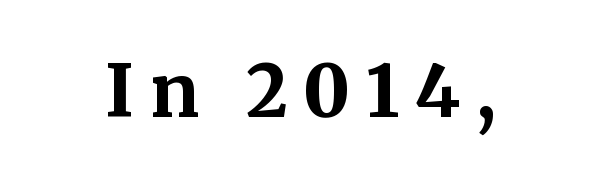
This is heavy type, rendered in bold. Posture: vertical. The area under the type is left untouched. Tracking here is generous; glyphs stand well apart from one another. Character widths vary here, with narrow letters taking less room than wide ones. The typeface chosen for these lines features serifs.
